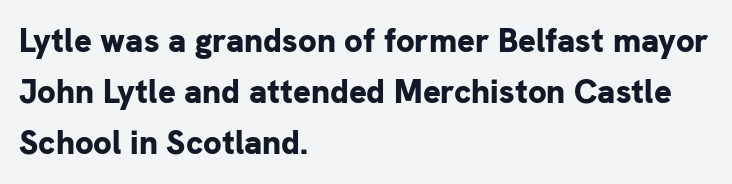
{"serif": "no", "italic": "no", "bold": "yes", "weight": "bold", "width": "normal", "stroke_contrast": "low", "x_height": "medium", "monospaced": "no", "underline": "no", "align": "left", "line_spacing": "normal", "line_spacing_ratio": 1.55, "letter_spacing": "normal", "letter_spacing_em": 0.0, "glyph_px": 33}
